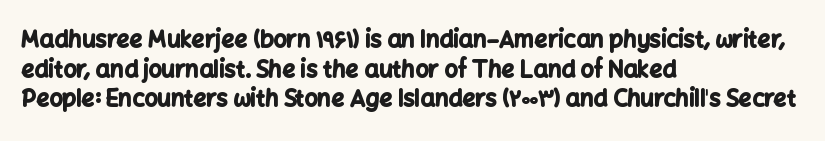
{"italic": "no", "bold": "yes", "underline": "no", "align": "left", "line_spacing": "normal", "line_spacing_ratio": 1.29, "letter_spacing": "normal", "letter_spacing_em": 0.0, "glyph_px": 23}
